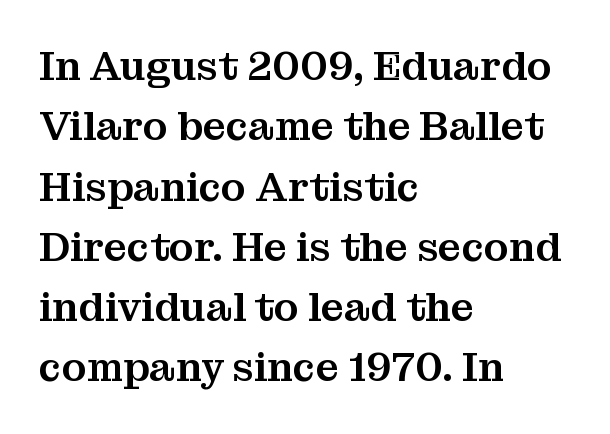
No word sits above an underline. Looks like regular typesetting: each glyph gets only the width it needs. Serif or sans? Serif — the stroke terminals have little feet. The tracking reads as untouched default to a designer's eye. Does the copy run flush right? No — it runs flush left. The block of text has a typical density, with ordinary space between rows.
